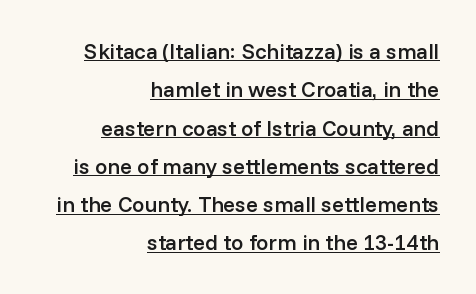
The image shows 22 px text type, upright; set right-aligned, line spacing 1.74x, normal letter spacing, underlined.
